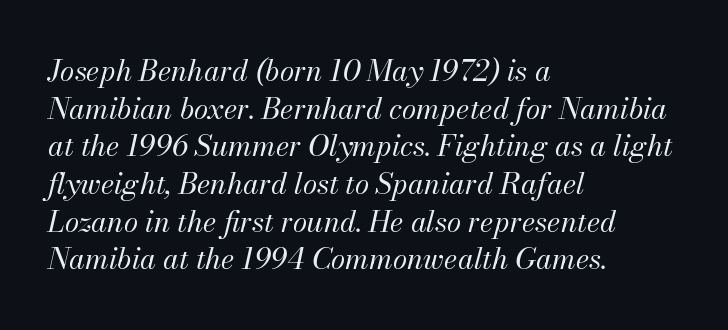
The image shows 29 px regular-weight type, italic (leaning right); set left-aligned, normal line spacing (1.3x), normal letter spacing, not underlined; medium stroke contrast and a small x-height.
